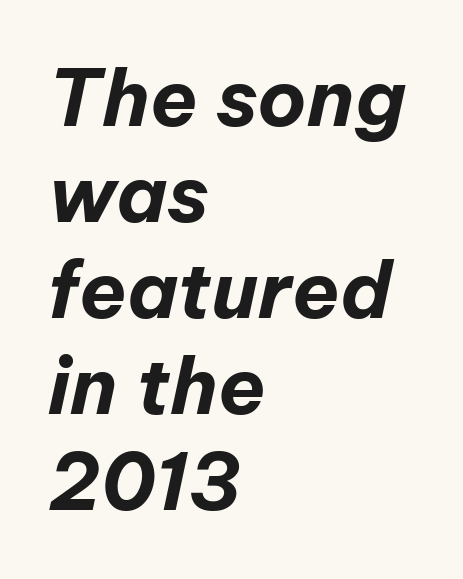
The lines are quadded left. Look at the stroke-to-counter ratio: heavy, a bold. The rendering applies a slant to the glyphs. Letters rest on an invisible, unmarked baseline. Honestly, the letter spacing is just normal — you wouldn't notice it.
